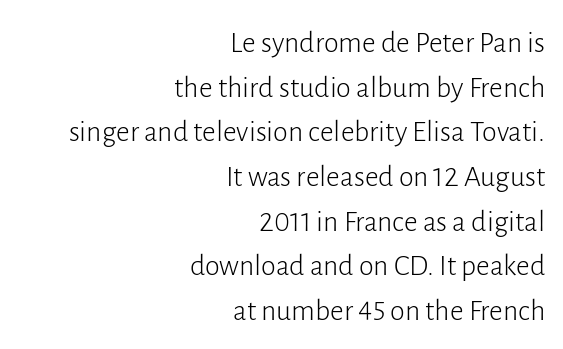
{"serif": "no", "italic": "no", "bold": "no", "weight": "light", "width": "normal", "stroke_contrast": "low", "x_height": "medium", "monospaced": "no", "underline": "no", "align": "right", "line_spacing": "normal", "line_spacing_ratio": 1.49, "letter_spacing": "normal", "letter_spacing_em": 0.0, "glyph_px": 30}
